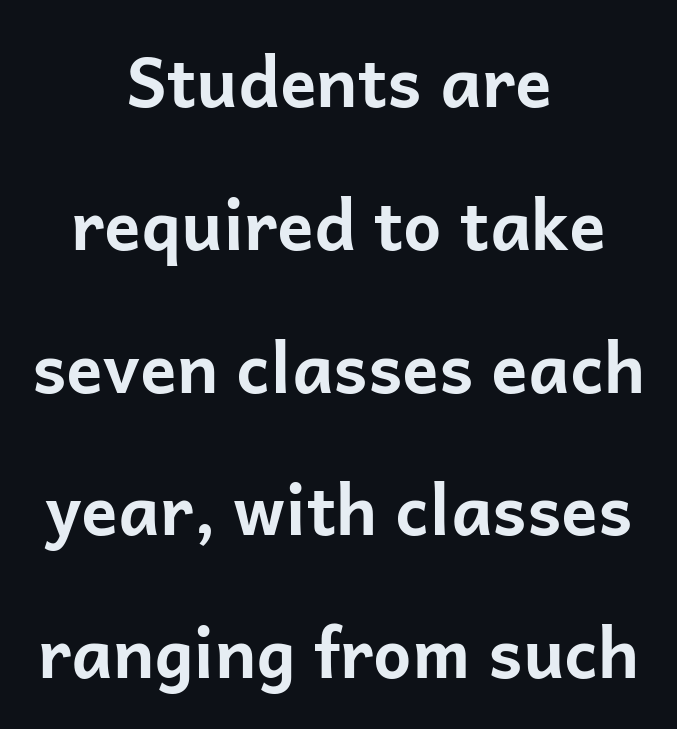
Q: Is the text bold? A: Yes.
Q: Is the text italic (slanted)? A: No, it is upright.
Q: Is the typeface a serif or a sans-serif typeface? A: Sans-serif.
Q: Is the text underlined? A: No.
Q: How is the paragraph aligned? A: Centered.
Q: Is the spacing between letters normal or unusually wide? A: Normal.
Q: Is the spacing between lines tight, normal or loose? A: Loose.
Q: Width (condensed, normal, or wide)? A: Normal.
Q: Stroke contrast? A: Low.
Q: x-height? A: Medium.
Q: Monospaced? A: No.
